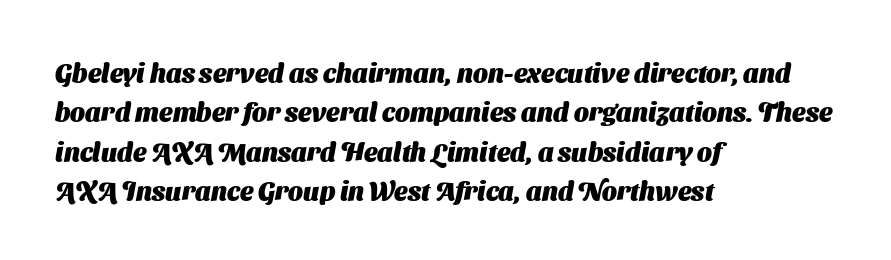
{"bold": "yes", "underline": "no", "align": "left", "line_spacing": "normal", "line_spacing_ratio": 1.51, "letter_spacing": "normal", "letter_spacing_em": 0.0, "glyph_px": 26}
